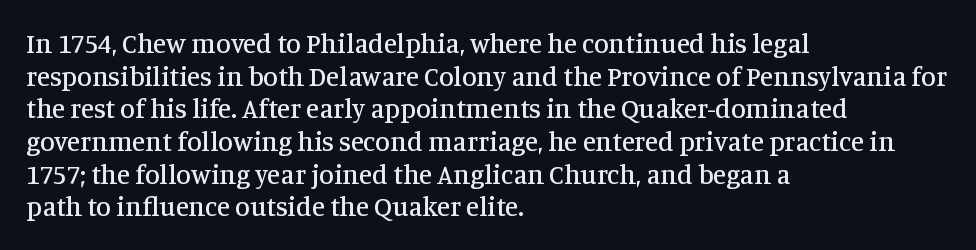
{"italic": "no", "underline": "no", "align": "left", "line_spacing_ratio": 1.21, "letter_spacing": "normal", "letter_spacing_em": 0.0, "glyph_px": 27}
